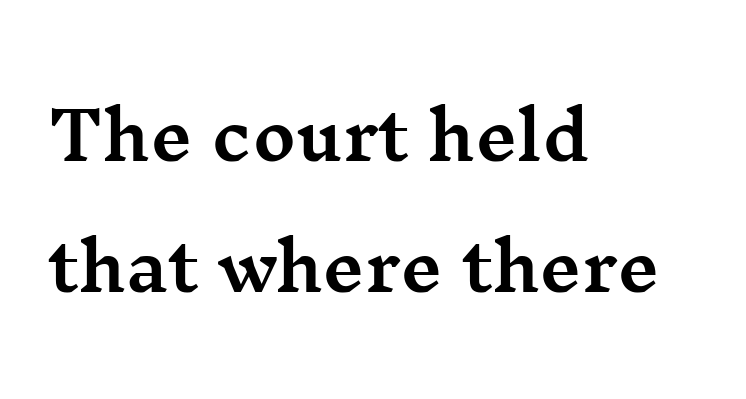
{"serif": "yes", "italic": "no", "width": "wide", "stroke_contrast": "medium", "x_height": "medium", "monospaced": "no", "underline": "no", "align": "left", "line_spacing": "loose", "line_spacing_ratio": 1.99, "letter_spacing": "normal", "letter_spacing_em": 0.0, "glyph_px": 66}
